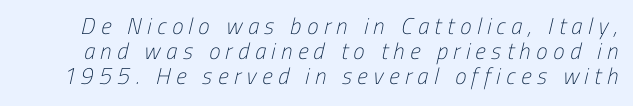
The image shows 23 px text type; set tight line spacing (1.08x), unusually wide letter spacing (+0.24 em), not underlined.
